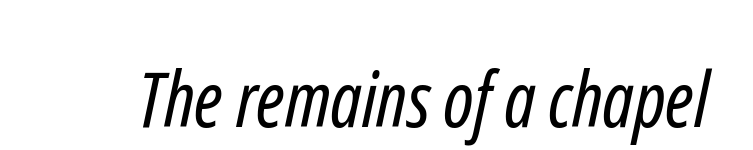
{"serif": "no", "bold": "no", "weight": "regular", "width": "condensed", "stroke_contrast": "low", "x_height": "medium", "monospaced": "no", "underline": "no", "letter_spacing": "normal", "letter_spacing_em": 0.0, "glyph_px": 76}
